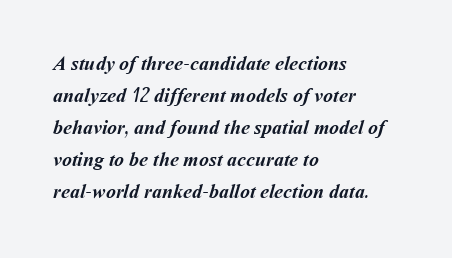
Observe the ordinary spacing: letters are neighbours, not strangers. Weight: bold. The text block is weighted toward the left margin, trailing off unevenly rightward. Quick note: interline space is typical. The space beneath each line is pristine and unruled.
